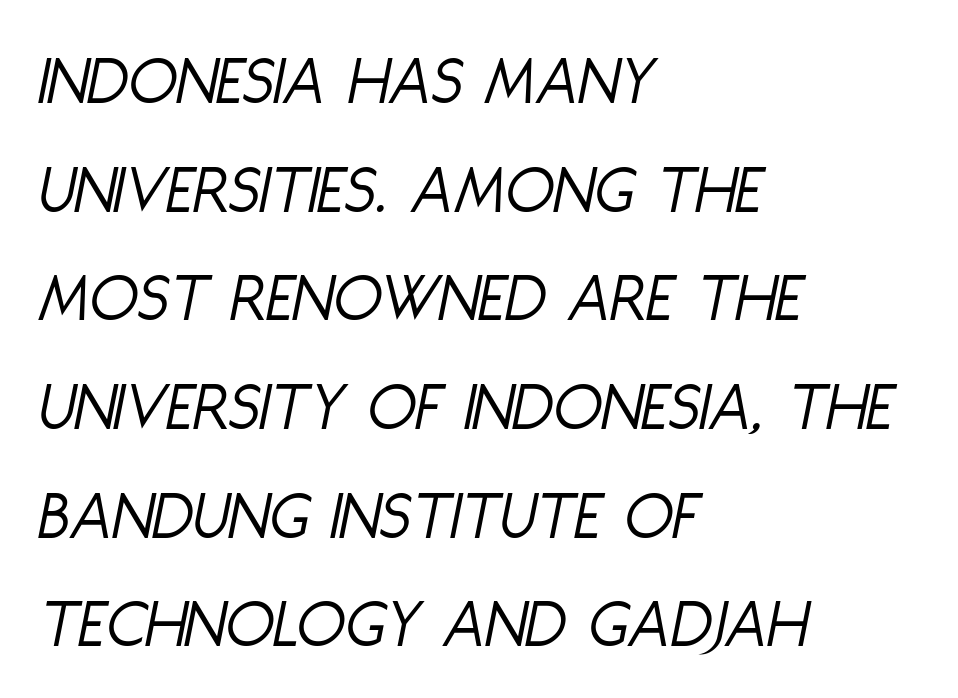
Q: Is the text bold? A: No.
Q: Is the text italic (slanted)? A: Yes, it leans right by about 11 degrees.
Q: Is the text underlined? A: No.
Q: How is the paragraph aligned? A: Left-aligned.
Q: Is the spacing between letters normal or unusually wide? A: Normal.
Q: Is the spacing between lines tight, normal or loose? A: Normal.
Q: Width (condensed, normal, or wide)? A: Condensed.
Q: Stroke contrast? A: Low.
Q: x-height? A: Large.
Q: Monospaced? A: No.
